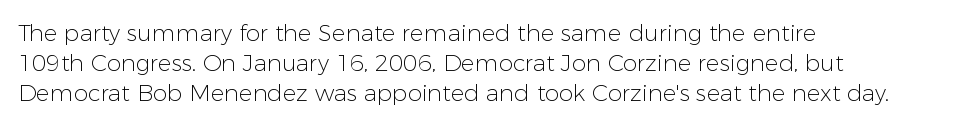
{"italic": "no", "bold": "no", "underline": "no", "align": "left", "line_spacing": "normal", "line_spacing_ratio": 1.3, "letter_spacing": "normal", "letter_spacing_em": 0.0, "glyph_px": 23}
